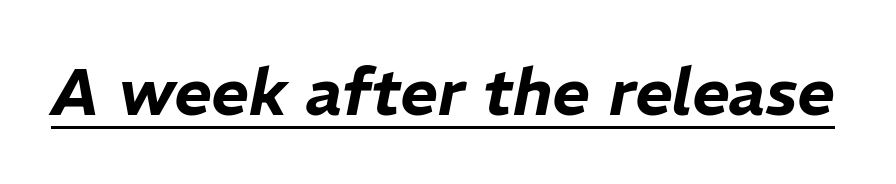
{"italic": "yes", "lean": "right", "slant_degrees": 11, "width": "normal", "stroke_contrast": "low", "x_height": "medium", "monospaced": "no", "underline": "yes", "letter_spacing": "normal", "letter_spacing_em": 0.0, "glyph_px": 65}
